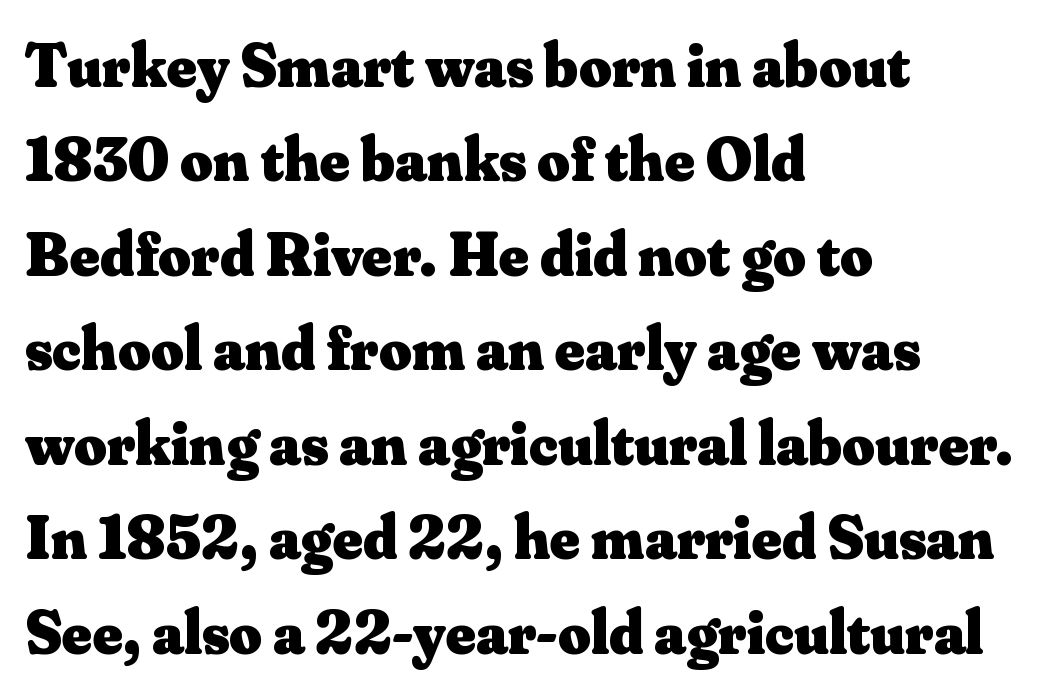
The baseline area is clear. The strokes are fattened all the way to bold. Regular leading. Characters follow at the spacing the type designer built in. Does the lettering tilt? It doesn't — this is upright.
